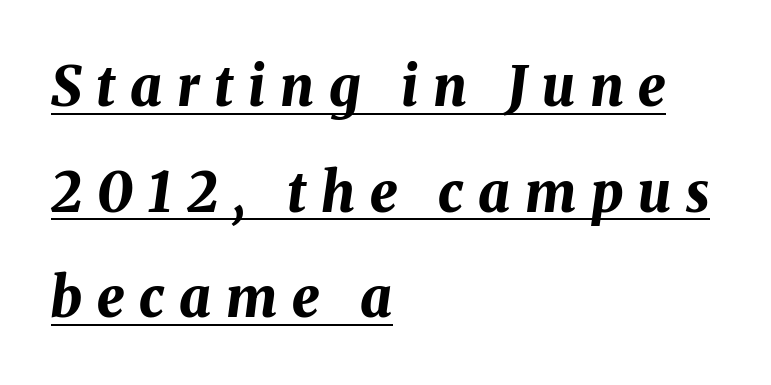
{"italic": "yes", "lean": "right", "slant_degrees": 8, "bold": "yes", "weight": "bold", "width": "normal", "stroke_contrast": "medium", "x_height": "medium", "monospaced": "no", "underline": "yes", "align": "left", "line_spacing": "loose", "line_spacing_ratio": 1.92, "letter_spacing": "wide", "letter_spacing_em": 0.27, "glyph_px": 55}
